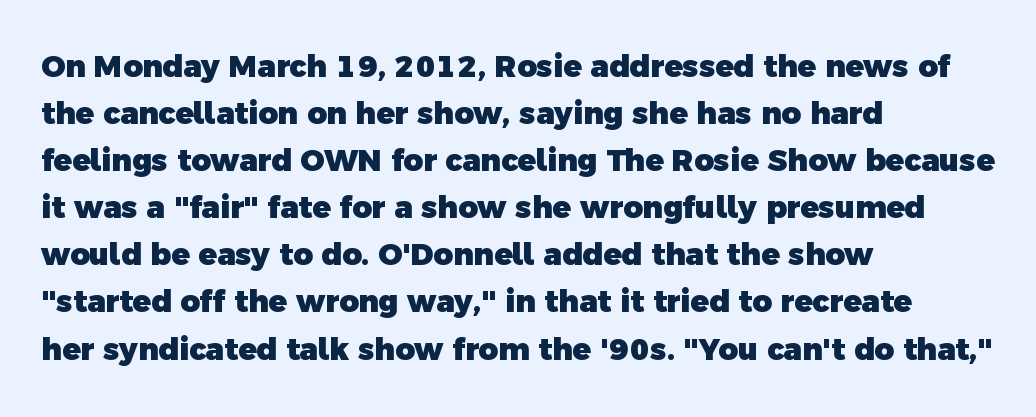
Q: Is the text bold? A: Yes.
Q: Is the typeface a serif or a sans-serif typeface? A: Sans-serif.
Q: Is the text underlined? A: No.
Q: How is the paragraph aligned? A: Left-aligned.
Q: Is the spacing between letters normal or unusually wide? A: Normal.
Q: Is the spacing between lines tight, normal or loose? A: Normal.
Q: Width (condensed, normal, or wide)? A: Normal.
Q: x-height? A: Medium.
Q: Monospaced? A: No.
